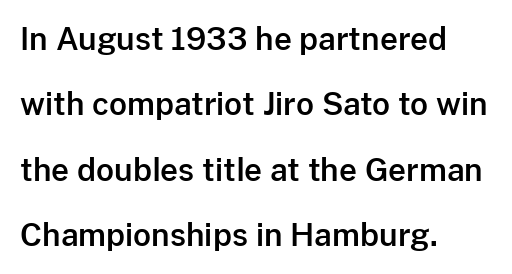
Leading is clearly above the norm, producing a sparse column. Descender tails drop into unmarked territory. Every character sits straight up, as roman type does. The rag falls on the right side of this text block.
